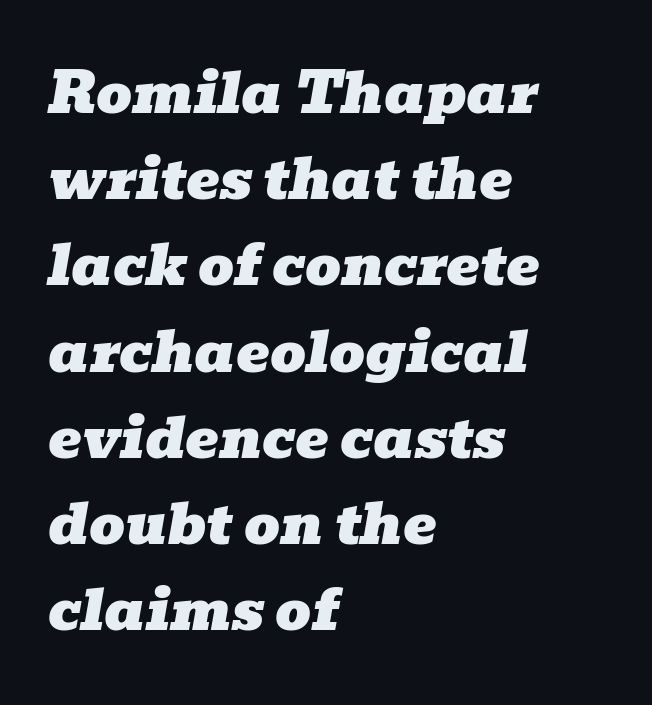
{"serif": "yes", "italic": "yes", "lean": "right", "slant_degrees": 10, "width": "wide", "stroke_contrast": "low", "x_height": "medium", "monospaced": "no", "underline": "no", "align": "left", "line_spacing": "normal", "line_spacing_ratio": 1.54, "letter_spacing": "normal", "letter_spacing_em": 0.0, "glyph_px": 56}
